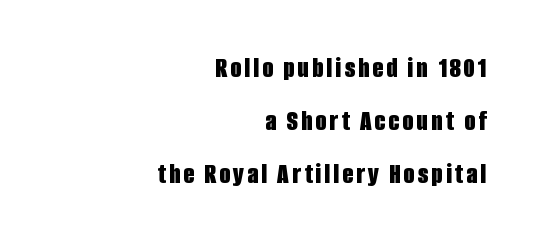
{"serif": "no", "italic": "no", "bold": "yes", "weight": "bold", "width": "condensed", "stroke_contrast": "low", "x_height": "large", "monospaced": "no", "underline": "no", "align": "right", "line_spacing_ratio": 1.83, "glyph_px": 29}
